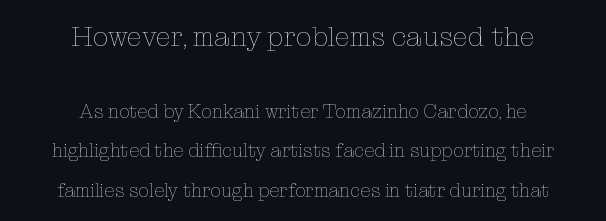
{"italic": "no", "bold": "no", "weight": "thin", "width": "normal", "stroke_contrast": "low", "x_height": "medium", "monospaced": "no", "underline": "no", "align": "center", "line_spacing": "loose", "line_spacing_ratio": 2.08, "letter_spacing": "normal", "letter_spacing_em": 0.0, "larger_block": "first", "size_ratio": 1.47, "glyph_px": 28}
